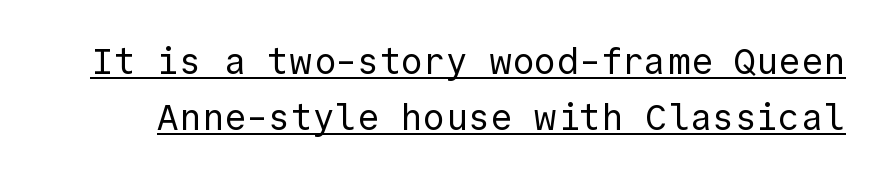
{"serif": "no", "italic": "no", "bold": "no", "weight": "regular", "width": "normal", "x_height": "medium", "monospaced": "yes", "underline": "yes", "line_spacing": "normal", "line_spacing_ratio": 1.52, "letter_spacing": "normal", "letter_spacing_em": 0.0, "glyph_px": 37}
